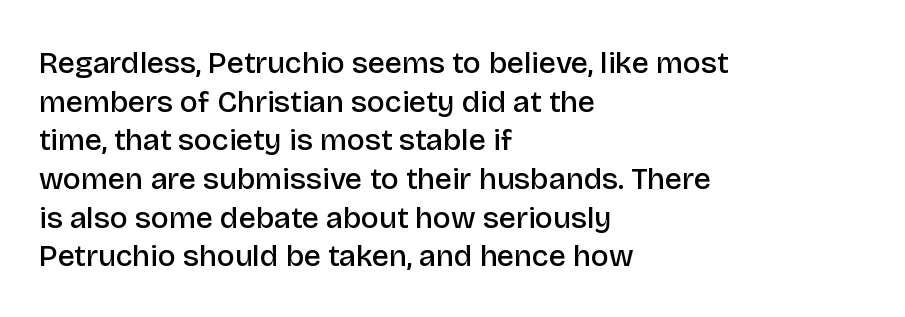
In CSS terms this would be text-align: left. Honestly, the letter spacing is just normal — you wouldn't notice it. A typesetter would call this proportional, since set widths differ per character. The rendering uses a semibold face; strokes are thickened but not to full bold.
